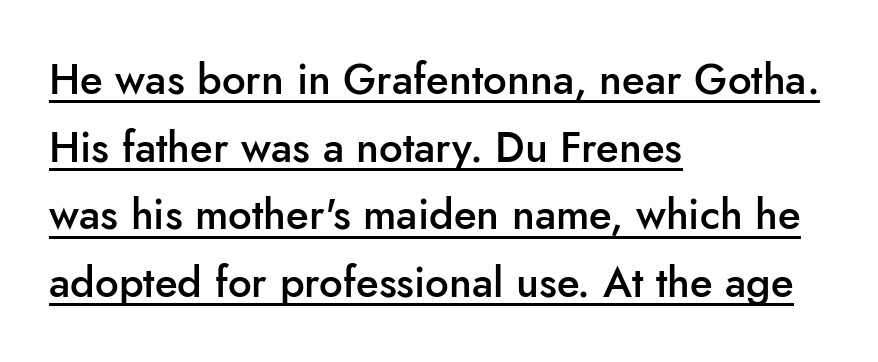
{"serif": "no", "italic": "no", "bold": "semi", "weight": "semibold", "width": "normal", "stroke_contrast": "low", "x_height": "small", "monospaced": "no", "underline": "yes", "align": "left", "line_spacing": "normal", "line_spacing_ratio": 1.61, "letter_spacing": "normal", "letter_spacing_em": 0.0, "glyph_px": 42}
